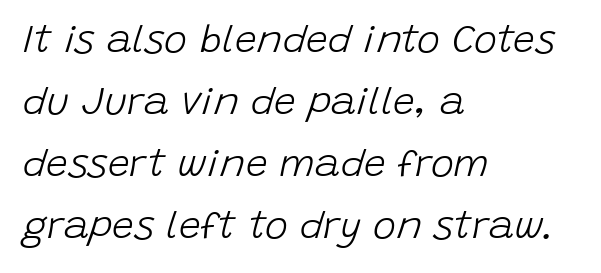
The image shows 39 px light type, italic (leaning right); set left-aligned, normal line spacing (1.59x), normal letter spacing, not underlined; low stroke contrast and a large x-height.
